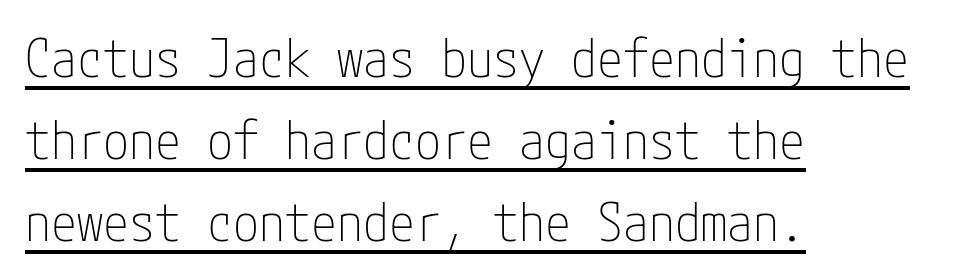
Q: Is the text bold? A: No.
Q: Is the text italic (slanted)? A: No, it is upright.
Q: Is the typeface a serif or a sans-serif typeface? A: Sans-serif.
Q: Is the text underlined? A: Yes.
Q: How is the paragraph aligned? A: Left-aligned.
Q: Is the spacing between letters normal or unusually wide? A: Normal.
Q: Is the spacing between lines tight, normal or loose? A: Normal.
Q: Width (condensed, normal, or wide)? A: Condensed.
Q: Stroke contrast? A: Low.
Q: x-height? A: Medium.
